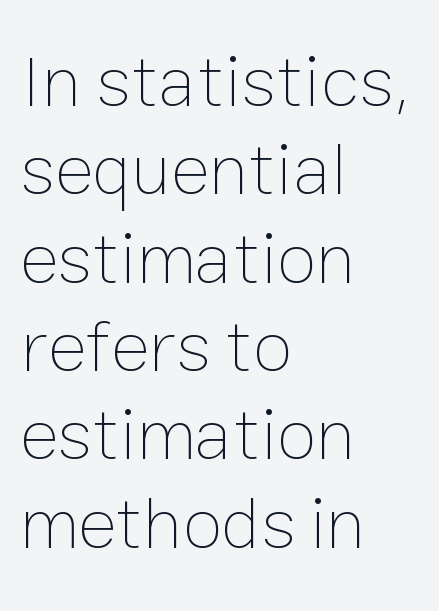
The image shows 73 px thin type, upright; set left-aligned, line spacing 1.21x, normal letter spacing, not underlined; low stroke contrast and a medium x-height.
